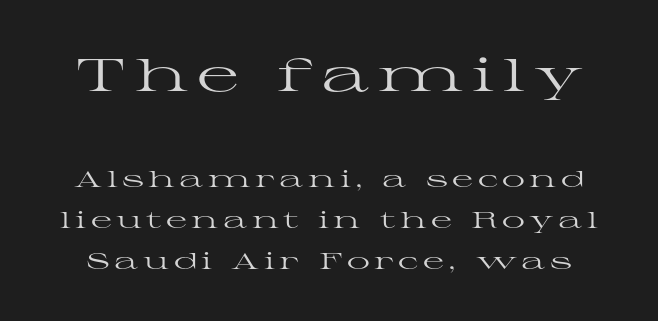
{"serif": "yes", "italic": "no", "bold": "no", "weight": "regular", "width": "wide", "stroke_contrast": "high", "x_height": "medium", "monospaced": "no", "underline": "no", "line_spacing_ratio": 1.78, "larger_block": "first", "size_ratio": 2.0, "glyph_px": 46}
